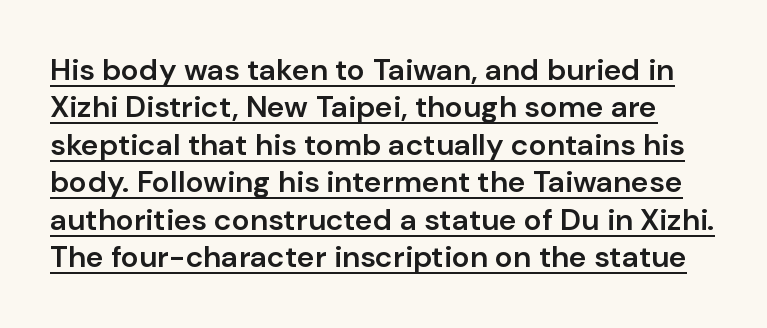
{"serif": "no", "italic": "no", "bold": "semi", "weight": "semibold", "width": "normal", "stroke_contrast": "low", "x_height": "medium", "monospaced": "no", "underline": "yes", "line_spacing": "normal", "line_spacing_ratio": 1.25, "letter_spacing": "normal", "letter_spacing_em": 0.0, "glyph_px": 30}
